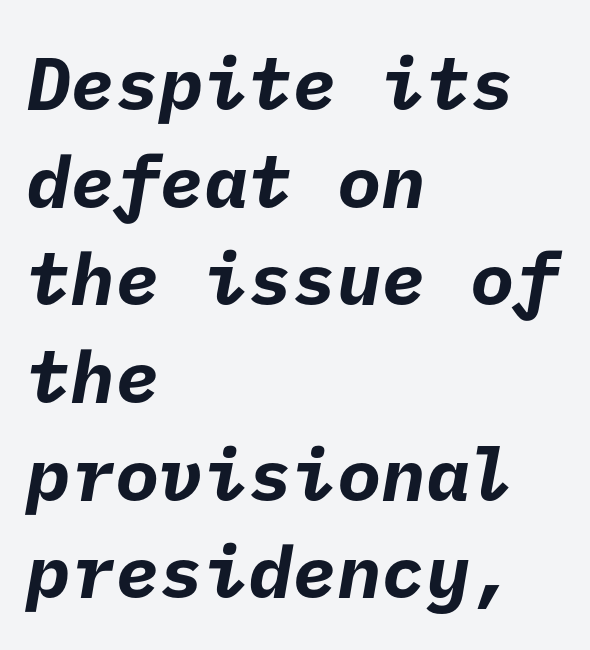
{"serif": "no", "bold": "yes", "weight": "bold", "width": "normal", "stroke_contrast": "low", "x_height": "medium", "underline": "no", "align": "left", "line_spacing": "normal", "line_spacing_ratio": 1.32, "letter_spacing": "normal", "letter_spacing_em": 0.0, "glyph_px": 74}
